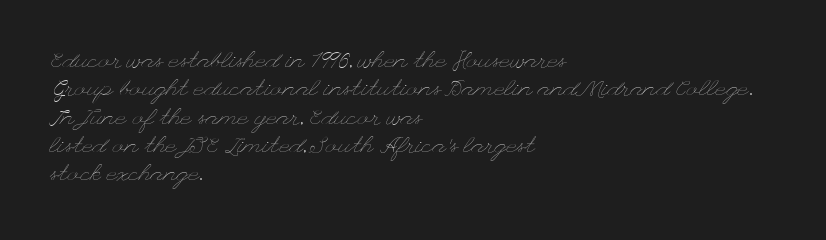
{"bold": "no", "underline": "no", "align": "left", "line_spacing_ratio": 1.23, "letter_spacing": "normal", "letter_spacing_em": 0.0, "glyph_px": 23}
